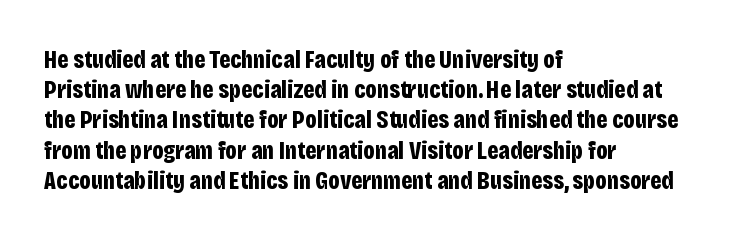
The image shows 25 px bold type, upright; set left-aligned, line spacing 1.21x, normal letter spacing, not underlined.
